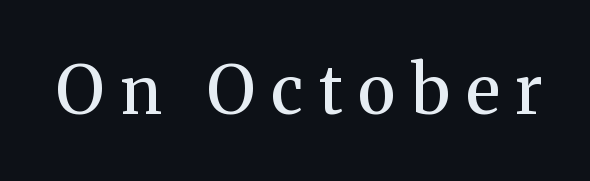
The characters display serif detailing at their extremities. Each letter keeps its own natural width here, so spacing adapts to shape. Just letters on the line, the space beneath them empty. Posture: straight, roman, zero tilt. Moderately thickened strokes mark this as semibold type. The rendering inserts visible extra space after every character.
